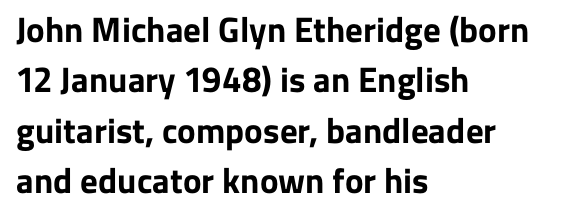
This rendering employs a face without finishing strokes, i.e., a sans-serif. How are the letters spaced? Ordinarily, with no added tracking. The lettering holds an erect, upright posture throughout. The foot of each line stays bare and open. Successive baselines arrive at the customary interval. The ragged edge is on the right, which tells us the setting is flush left.
